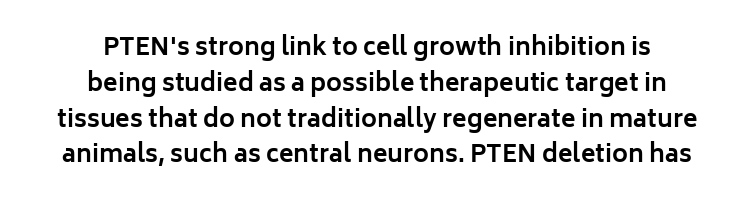
Q: Is the text bold? A: Yes.
Q: Is the text italic (slanted)? A: No, it is upright.
Q: Is the text underlined? A: No.
Q: How is the paragraph aligned? A: Centered.
Q: Is the spacing between letters normal or unusually wide? A: Normal.
Q: Is the spacing between lines tight, normal or loose? A: Normal.
